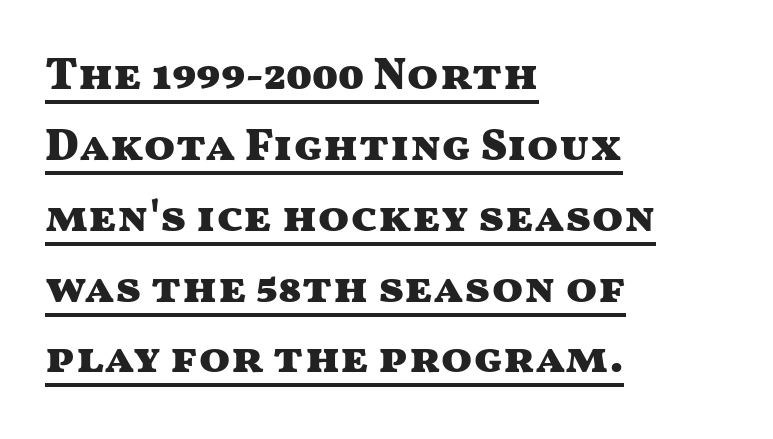
Summary of weight: heavy, a full bold. Horizontally, the lines are justified to the leading edge only. Grotesque or geometric, the face here clearly has no serifs. A typesetter would call this zero additional tracking.
